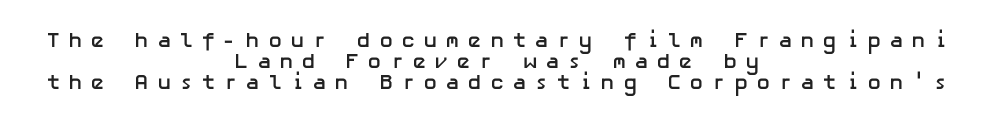
The image shows 21 px bold type, upright; set centered, tight line spacing (1.0x), unusually wide letter spacing (+0.39 em), not underlined.
